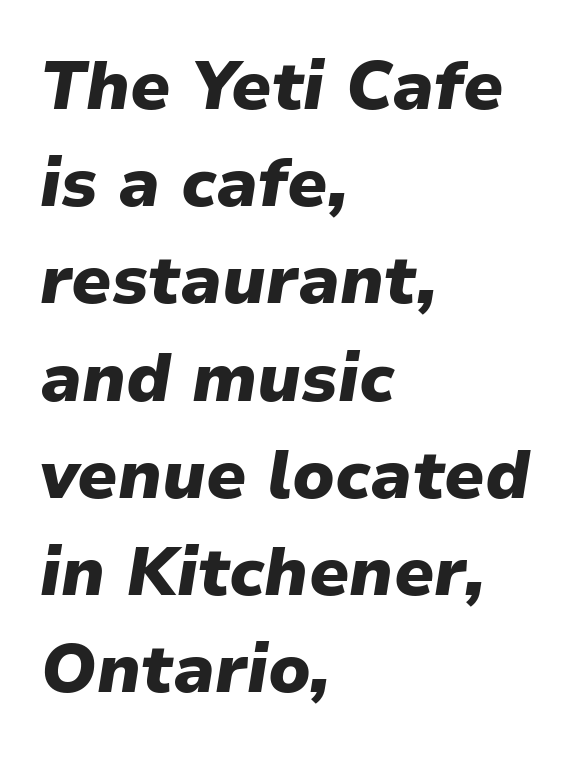
The image shows 68 px heavy type, italic (leaning right); set left-aligned, normal line spacing (1.43x), normal letter spacing, not underlined; low stroke contrast and a medium x-height.
